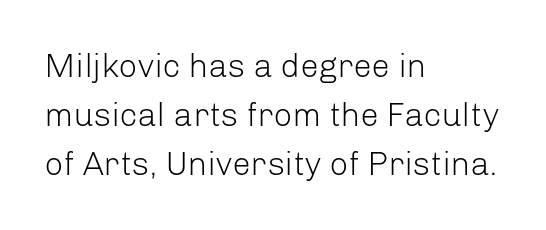
The image shows 33 px light sans-serif type, upright; set left-aligned, normal line spacing (1.49x), normal letter spacing, not underlined; low stroke contrast and a medium x-height.
